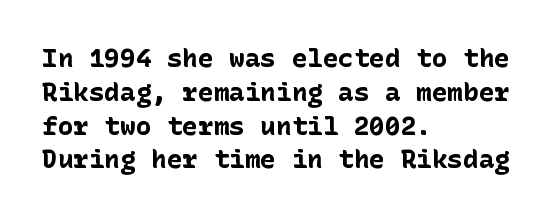
{"italic": "no", "bold": "yes", "underline": "no", "align": "left", "line_spacing": "normal", "line_spacing_ratio": 1.3, "letter_spacing": "normal", "letter_spacing_em": 0.0, "glyph_px": 26}
